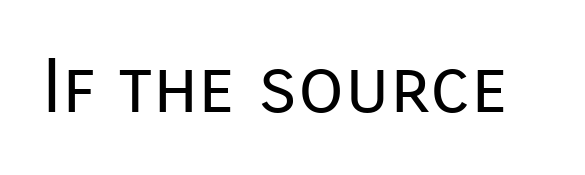
The image shows 75 px regular-weight sans-serif type, upright; set normal letter spacing, not underlined; low stroke contrast and a medium x-height.
